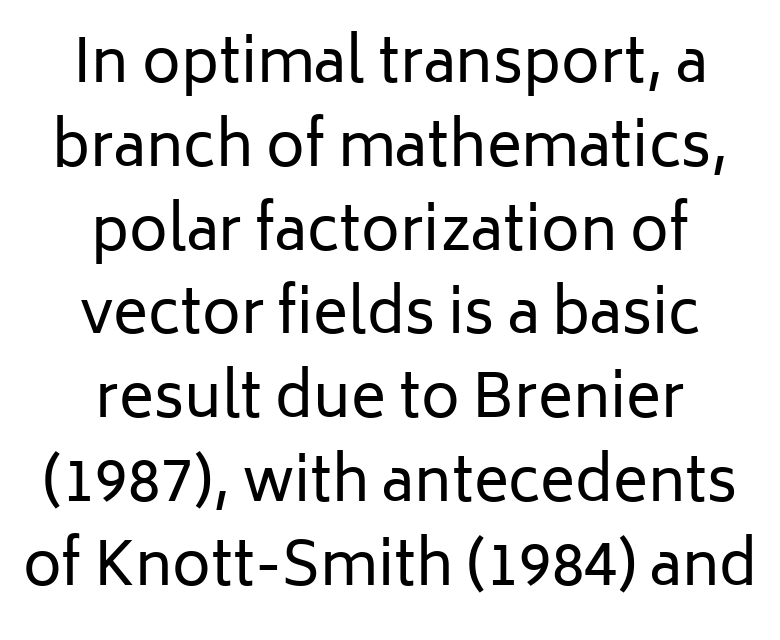
Q: Is the text bold? A: No.
Q: Is the text italic (slanted)? A: No, it is upright.
Q: Is the typeface a serif or a sans-serif typeface? A: Sans-serif.
Q: Is the text underlined? A: No.
Q: How is the paragraph aligned? A: Centered.
Q: Is the spacing between letters normal or unusually wide? A: Normal.
Q: Is the spacing between lines tight, normal or loose? A: Normal.
Q: Width (condensed, normal, or wide)? A: Normal.
Q: Stroke contrast? A: Low.
Q: x-height? A: Medium.
Q: Monospaced? A: No.
